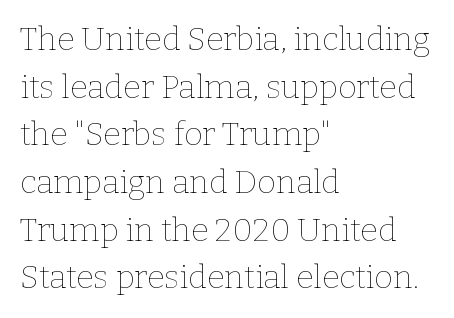
Q: Is the text bold? A: No.
Q: Is the text italic (slanted)? A: No, it is upright.
Q: Is the text underlined? A: No.
Q: How is the paragraph aligned? A: Left-aligned.
Q: Is the spacing between letters normal or unusually wide? A: Normal.
Q: Is the spacing between lines tight, normal or loose? A: Normal.
Q: Width (condensed, normal, or wide)? A: Normal.
Q: Stroke contrast? A: Low.
Q: x-height? A: Medium.
Q: Monospaced? A: No.
